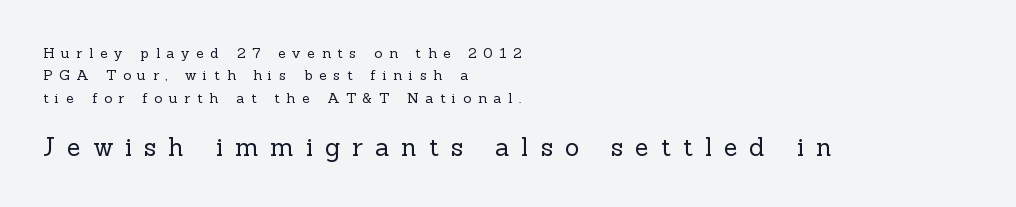
How are the letters spaced? Widely, with obvious added tracking. This sample keeps an unexceptional amount of space between lines. Rule under the text: the space is simply empty. The ragged edge is on the right, which tells us the setting is flush left. On a weight scale, this lands at 450 or below. Italic: no, the glyphs are upright roman.
